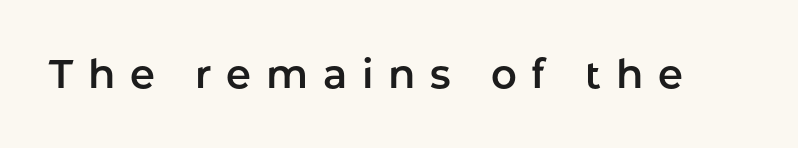
{"serif": "no", "italic": "no", "width": "normal", "stroke_contrast": "low", "x_height": "medium", "monospaced": "no", "underline": "no", "letter_spacing": "wide", "letter_spacing_em": 0.37, "glyph_px": 40}
